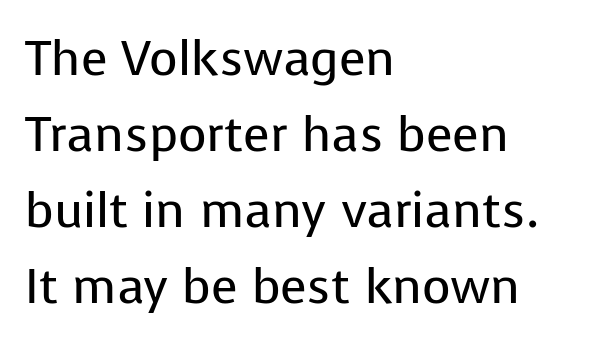
Honestly, the letter spacing is just normal — you wouldn't notice it. Tall strokes in this sample are plumb rather than angled. The face used here is a sans, in the tradition of grotesques and geometrics. The strip under each line holds only bare page. In CSS terms this would be text-align: left. Proportional: the letters do not fall into vertical columns.
